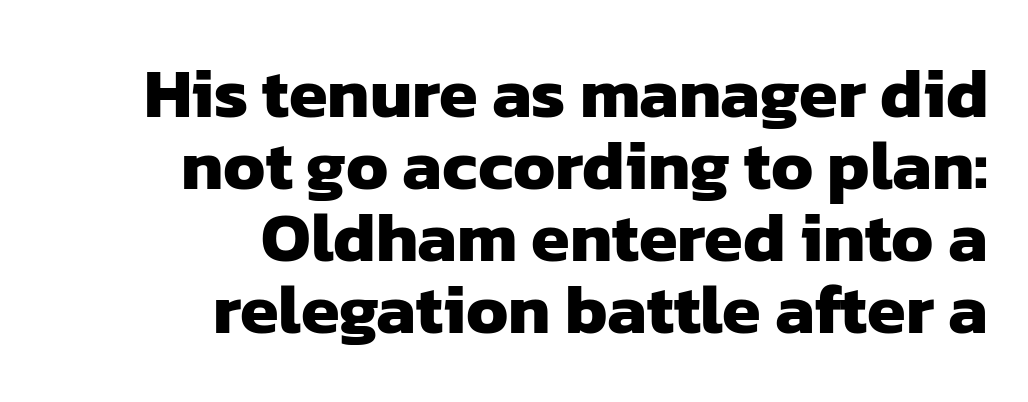
Q: Is the text bold? A: Yes.
Q: Is the typeface a serif or a sans-serif typeface? A: Sans-serif.
Q: Is the text underlined? A: No.
Q: How is the paragraph aligned? A: Right-aligned.
Q: Is the spacing between letters normal or unusually wide? A: Normal.
Q: Is the spacing between lines tight, normal or loose? A: Tight.
Q: Width (condensed, normal, or wide)? A: Normal.
Q: Stroke contrast? A: Low.
Q: x-height? A: Medium.
Q: Monospaced? A: No.
